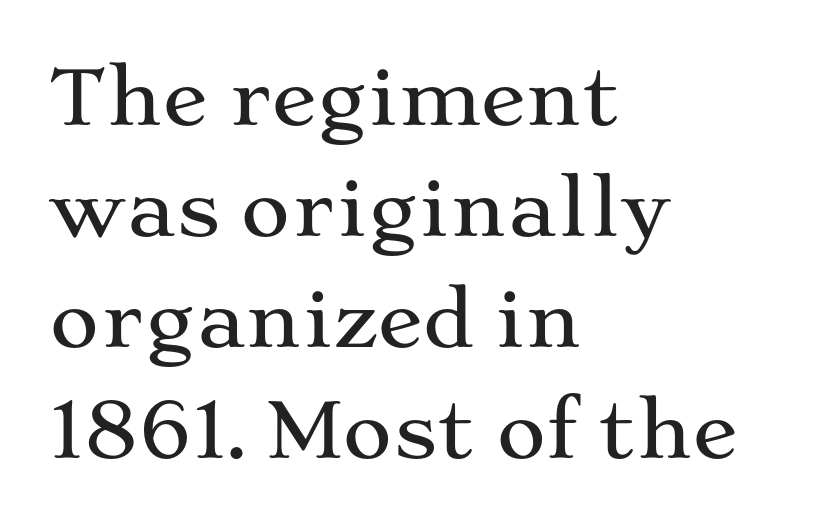
This is roman type, the default non-slanted kind. Clear beneath every line of the passage. Nothing unusual about the tracking: characters are spaced as the font intends. Here the designer chose a conventional face with non-uniform glyph widths. To sum up the face: it has serifs. If you drew a ruler down the left edge, every line would touch it.
